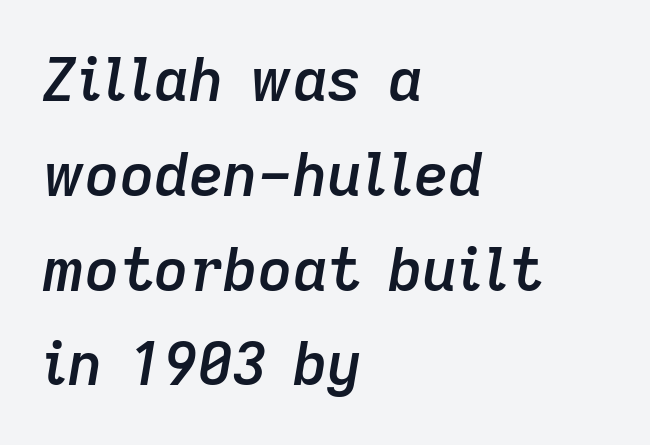
Q: Is the text bold? A: Semi-bold.
Q: Is the text italic (slanted)? A: Yes, it leans right by about 9 degrees.
Q: Is the text underlined? A: No.
Q: How is the paragraph aligned? A: Left-aligned.
Q: Is the spacing between letters normal or unusually wide? A: Normal.
Q: Is the spacing between lines tight, normal or loose? A: Normal.
Q: Width (condensed, normal, or wide)? A: Normal.
Q: Stroke contrast? A: Low.
Q: x-height? A: Medium.
Q: Monospaced? A: No.
